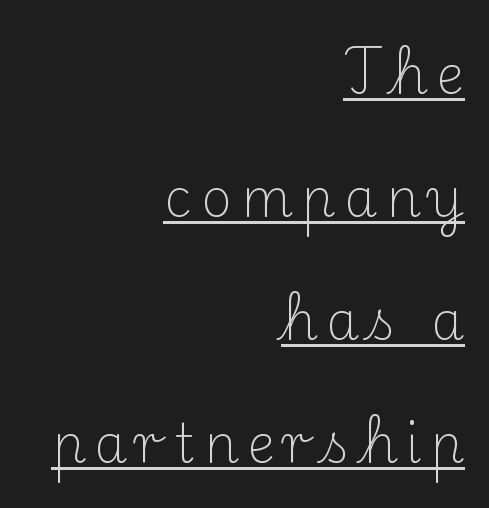
Summary of weight: not heavy and not bold. These lines stack with their right ends in a neat column. Each letter's strokes conclude with small projecting serifs. A great deal of white space separates one row of letters from the next.
